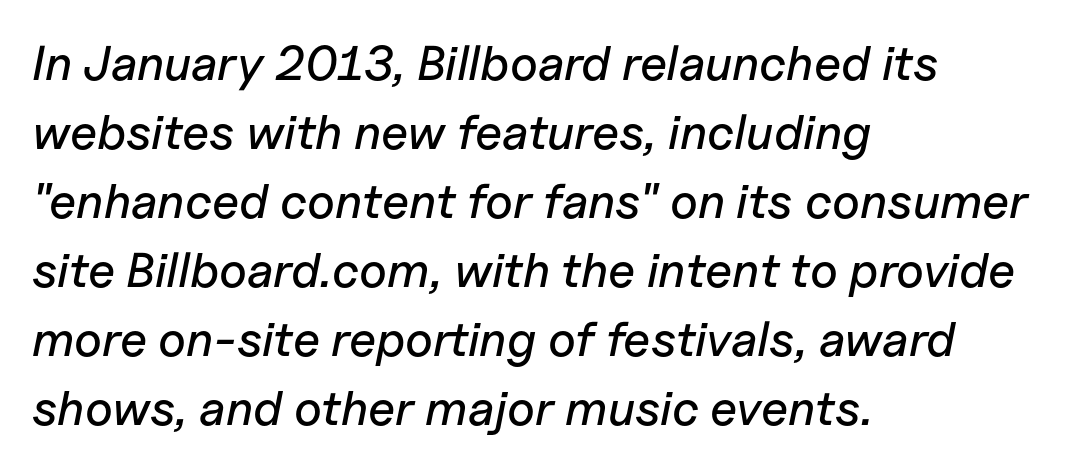
Layout note: lines flush left. Regular leading. These lines are rendered in a variable-pitch font. The line texture is even and compact thanks to regular tracking. The space beneath each line is pristine and unruled.
